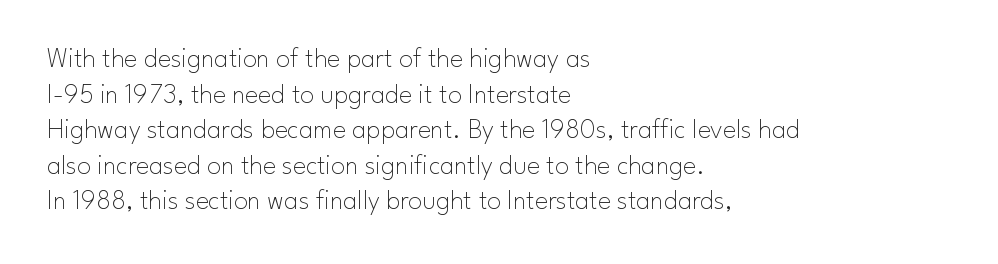
The image shows 28 px thin sans-serif type, upright; set left-aligned, normal line spacing (1.27x), normal letter spacing, not underlined; low stroke contrast and a small x-height.
